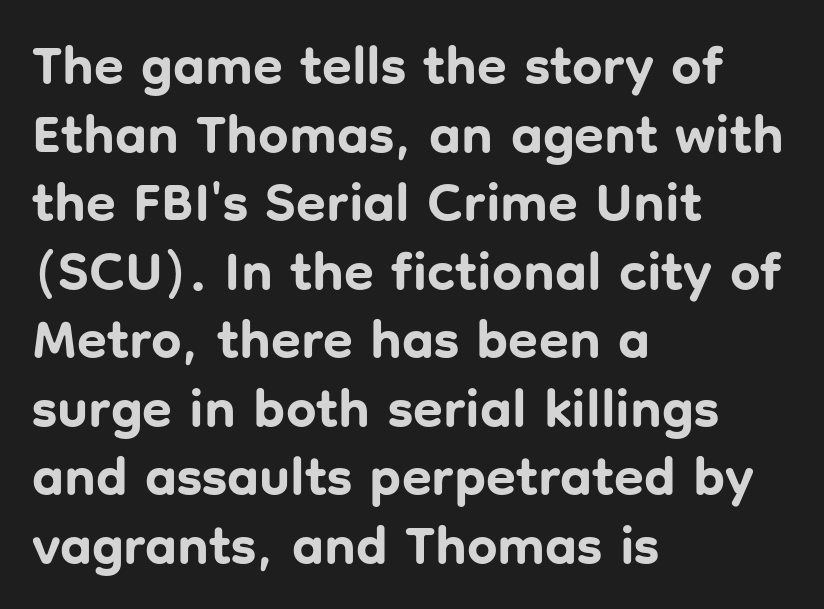
{"serif": "no", "italic": "no", "bold": "yes", "weight": "bold", "width": "normal", "stroke_contrast": "low", "x_height": "medium", "monospaced": "no", "underline": "no", "align": "left", "line_spacing": "normal", "line_spacing_ratio": 1.27, "letter_spacing": "normal", "letter_spacing_em": 0.0, "glyph_px": 54}
